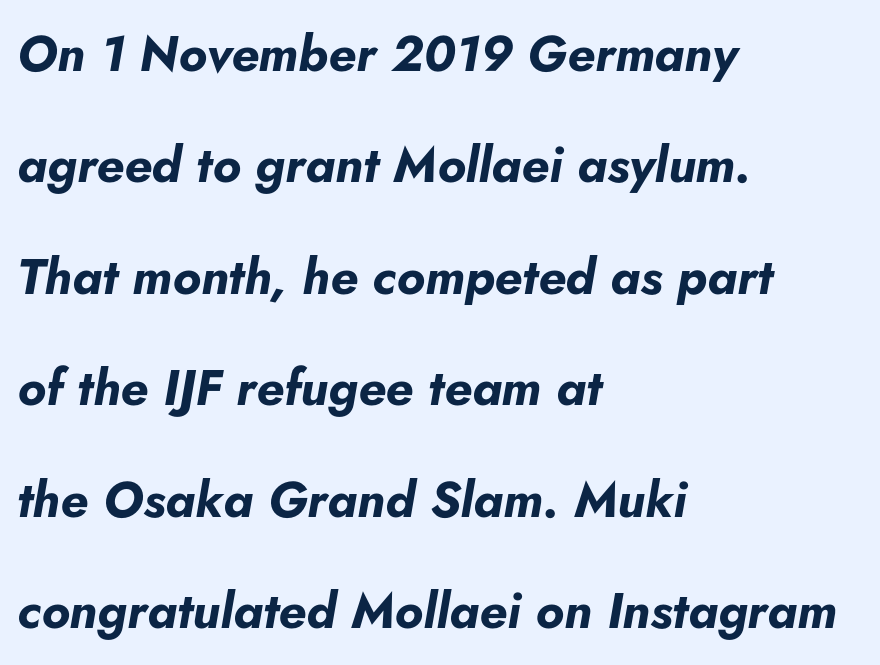
Short note: letters normally spaced. Descender tails drop into unmarked territory. A typesetter would call this proportional, since set widths differ per character. Line beginnings align vertically; line endings do not. The font is running at its bold setting.
